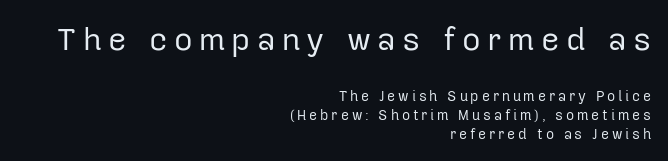
You get the large type first, then a drop to smaller type. You can tell it's not italic because the verticals are truly vertical. Alignment: flush right. Just letters on the line, the space beneath them empty. Note the varied advance widths — an 'i' is clearly narrower than an 'm'. Successive baselines arrive at the customary interval.
